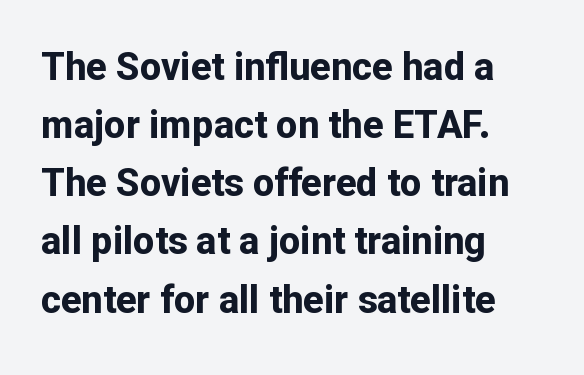
The passage shown is not underscored anywhere. This sample uses a sans-serif face. Upright lettering throughout. Typeset ragged right — the left edge is the straight one.
